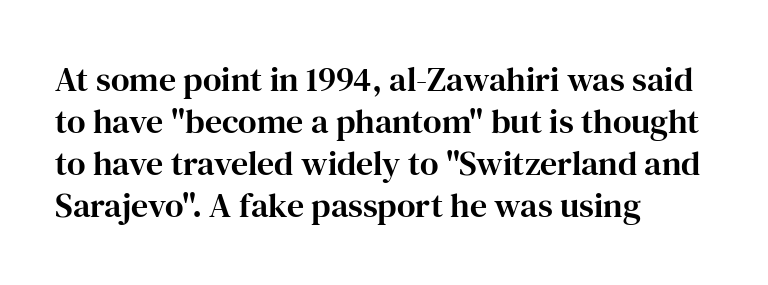
{"serif": "yes", "italic": "no", "width": "normal", "stroke_contrast": "high", "x_height": "medium", "monospaced": "no", "underline": "no", "align": "left", "line_spacing_ratio": 1.24, "letter_spacing": "normal", "letter_spacing_em": 0.0, "glyph_px": 34}
